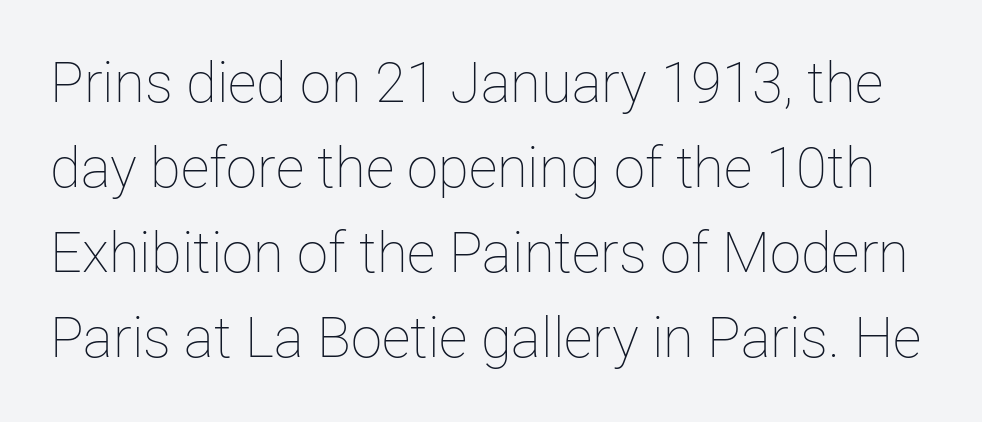
Nope, not italic — everything's standing straight. Interline gaps are of average width in this sample. Words float on clear page, feet unadorned. Stroke mass is kept to a normal reading level or below. The rendering uses natural spacing where letterforms have individual widths. A typesetter would call this zero additional tracking.
